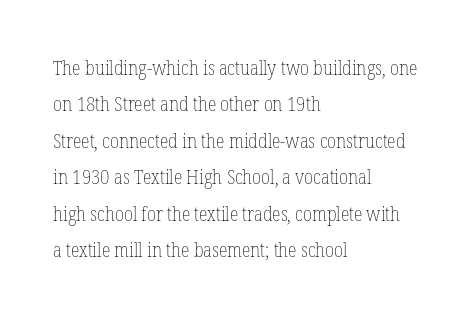
Honestly, there is no underline to notice here at all. Unbolded letterforms with no extra heft. Short and long lines alike share a common starting point at left. The letters stand straight up with perfectly vertical stems. Tracking value appears to be zero — textbook default spacing.
